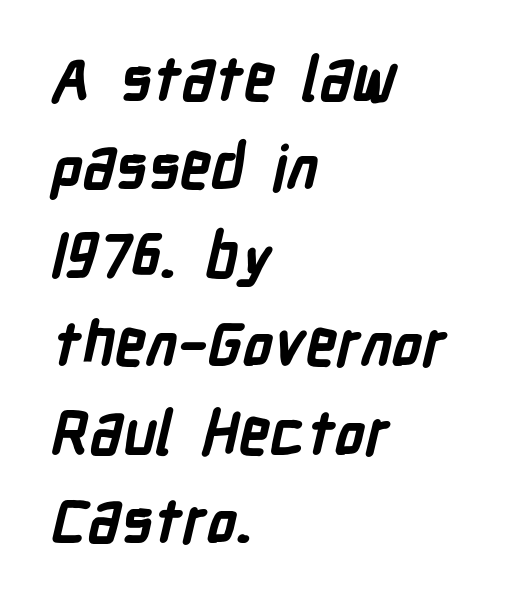
The image shows 61 px bold, condensed sans-serif type; set left-aligned, normal line spacing (1.45x), normal letter spacing, not underlined; low stroke contrast and a medium x-height.
